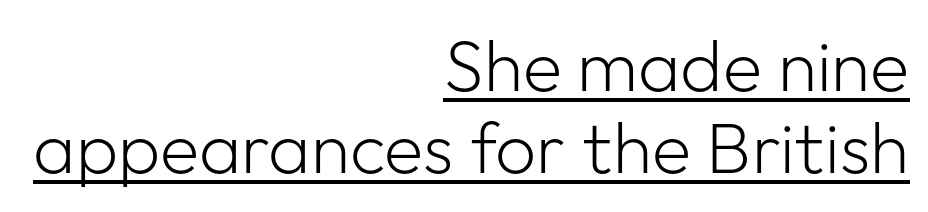
Descenders here cross a horizontal rule under the line. Reading down the column, the eye jumps only a short way to each next line. Ordinary non-slanted type is in use. The lines are quadded right. Character widths vary here, with narrow letters taking less room than wide ones.
